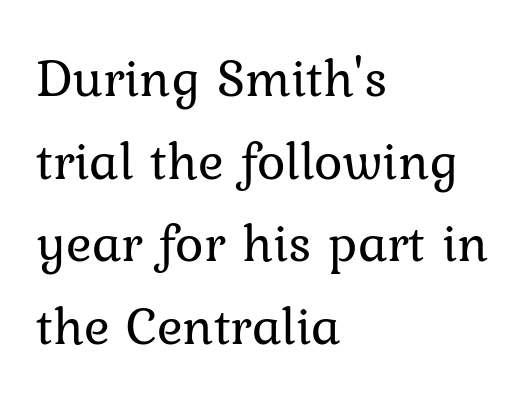
Every stem runs plumb, perpendicular to the baseline. The passage shown stacks its lines at a standard gap. Descenders hang freely into open space. A quiet, ordinary-to-light weight characterises the typeface. Notice how the passage keeps a crisp vertical edge on the left only.
